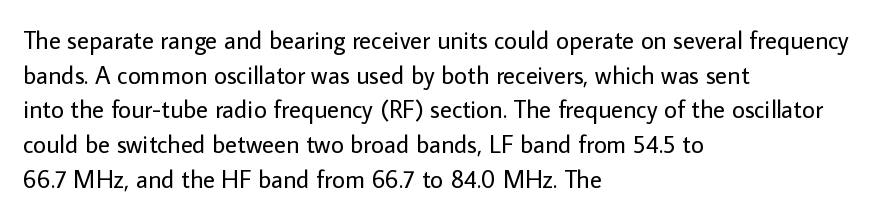
{"italic": "no", "bold": "no", "underline": "no", "align": "left", "line_spacing": "normal", "line_spacing_ratio": 1.39, "letter_spacing": "normal", "letter_spacing_em": 0.0, "glyph_px": 25}
